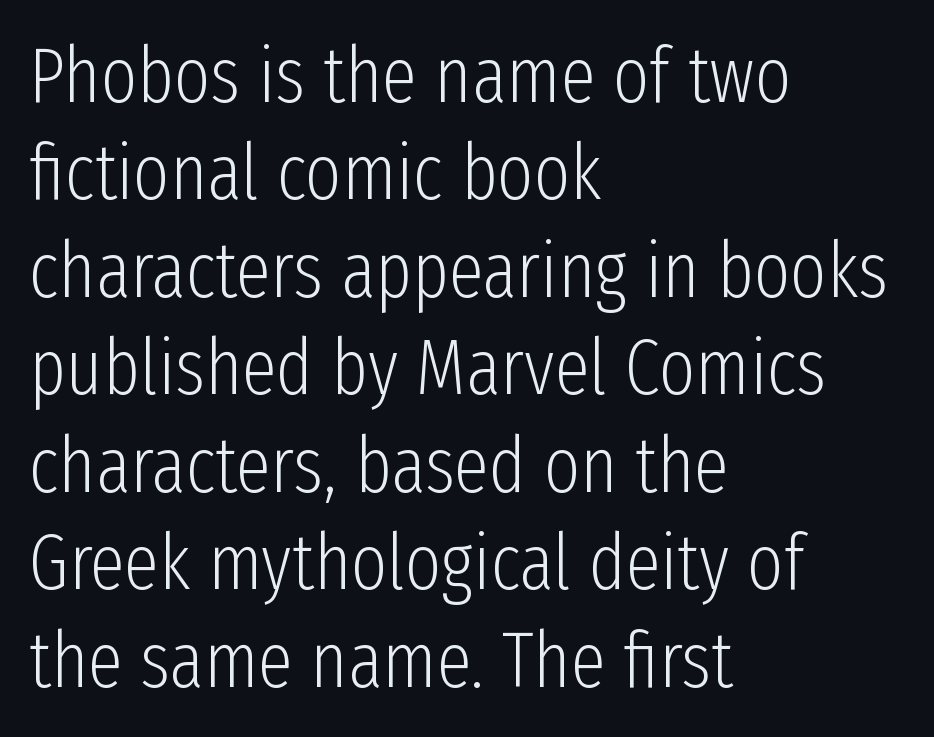
{"serif": "no", "italic": "no", "bold": "no", "weight": "light", "width": "condensed", "stroke_contrast": "low", "x_height": "medium", "monospaced": "no", "underline": "no", "align": "left", "line_spacing": "normal", "line_spacing_ratio": 1.25, "letter_spacing": "normal", "letter_spacing_em": 0.0, "glyph_px": 78}
